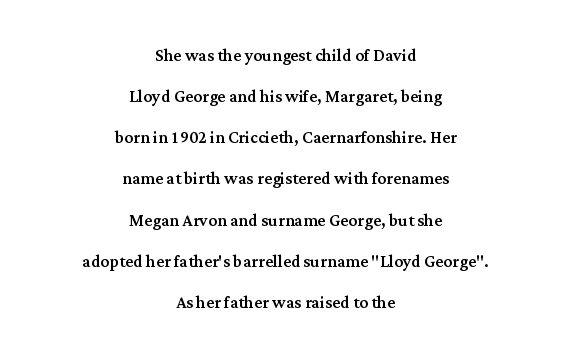
Q: Is the text italic (slanted)? A: No, it is upright.
Q: Is the text underlined? A: No.
Q: How is the paragraph aligned? A: Centered.
Q: Is the spacing between letters normal or unusually wide? A: Normal.
